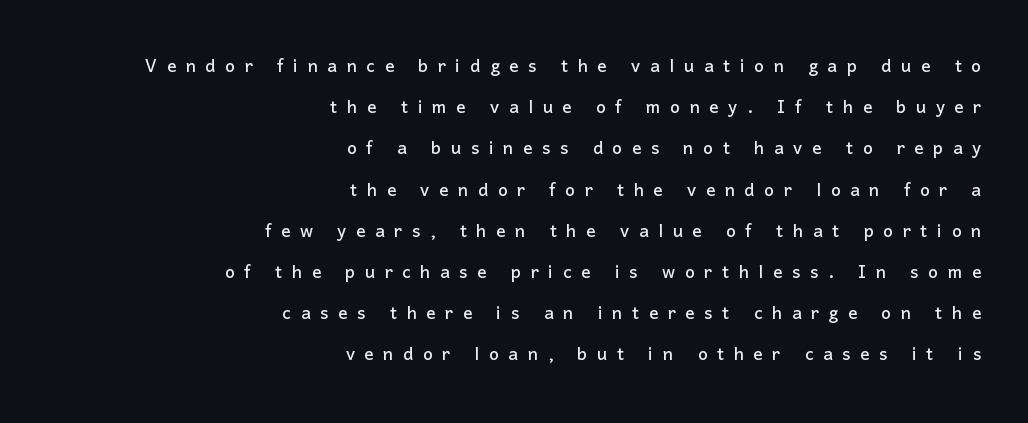
{"italic": "no", "underline": "no", "align": "right", "line_spacing_ratio": 1.79, "letter_spacing": "wide", "letter_spacing_em": 0.42, "glyph_px": 23}
